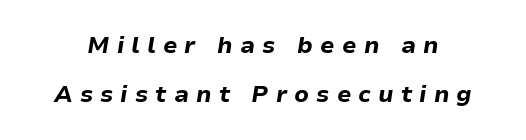
Q: Is the text bold? A: Yes.
Q: Is the text italic (slanted)? A: Yes, it leans right by about 9 degrees.
Q: Is the text underlined? A: No.
Q: Is the spacing between letters normal or unusually wide? A: Unusually wide.
Q: Is the spacing between lines tight, normal or loose? A: Loose.
